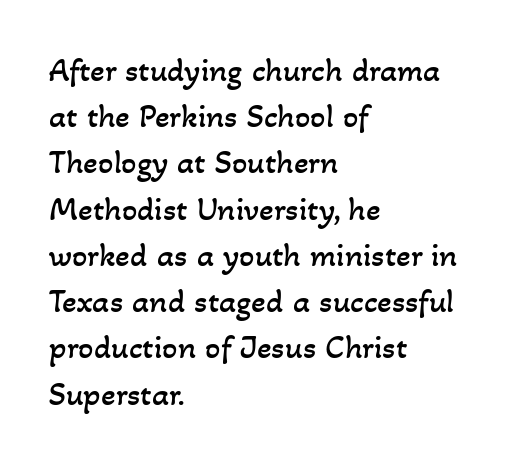
{"bold": "no", "weight": "regular", "width": "normal", "stroke_contrast": "low", "x_height": "small", "monospaced": "no", "underline": "no", "align": "left", "line_spacing": "normal", "line_spacing_ratio": 1.36, "letter_spacing": "normal", "letter_spacing_em": 0.0, "glyph_px": 34}
